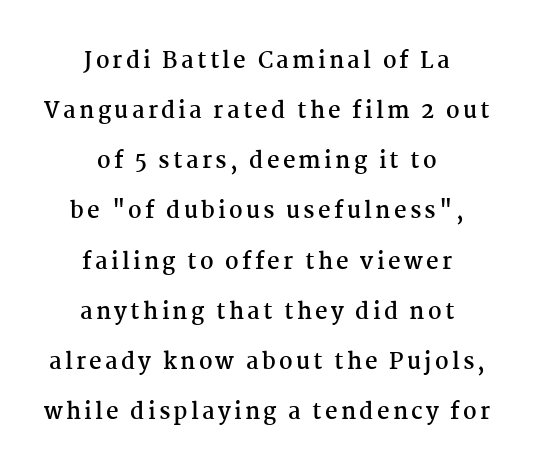
Q: Is the text bold? A: Yes.
Q: Is the text italic (slanted)? A: No, it is upright.
Q: Is the text underlined? A: No.
Q: How is the paragraph aligned? A: Centered.
Q: Is the spacing between lines tight, normal or loose? A: Loose.
